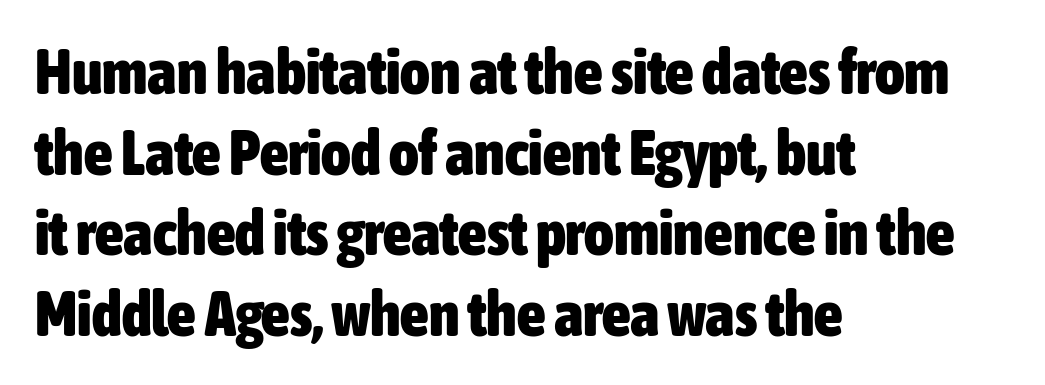
{"serif": "no", "italic": "no", "bold": "yes", "weight": "heavy", "width": "condensed", "stroke_contrast": "low", "x_height": "medium", "monospaced": "no", "underline": "no", "align": "left", "line_spacing": "normal", "line_spacing_ratio": 1.28, "letter_spacing": "normal", "letter_spacing_em": 0.0, "glyph_px": 63}
